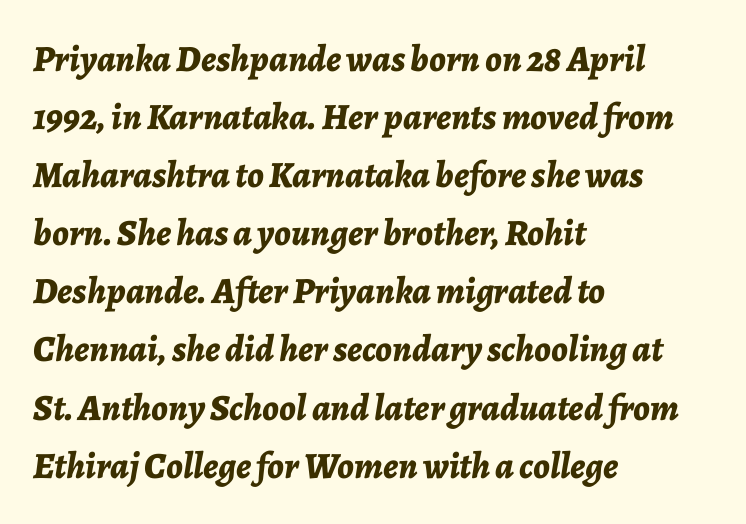
The passage shown leans; its letterforms are oblique. What stands out about the letter spacing? Nothing — it is the standard amount. Regular leading. If you drew a ruler down the left edge, every line would touch it. Underlining? Definitely not there. Proportional: the letters do not fall into vertical columns.
